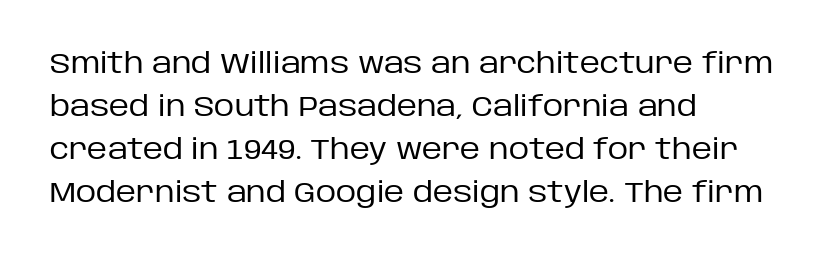
The image shows 28 px regular-weight sans-serif type, upright; set left-aligned, normal line spacing (1.53x), normal letter spacing, not underlined; low stroke contrast and a large x-height.
